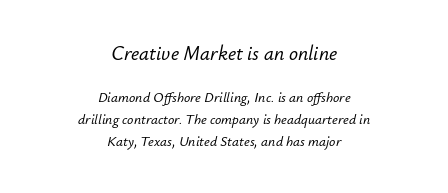
Q: Is the text italic (slanted)? A: Yes, it leans right by about 12 degrees.
Q: Is the text underlined? A: No.
Q: How is the paragraph aligned? A: Centered.
Q: Is the spacing between letters normal or unusually wide? A: Normal.
Q: Is the spacing between lines tight, normal or loose? A: Normal.
Q: Which block of text is set in a larger size, the first (top) or the second (bottom)? A: The first (top) one.
